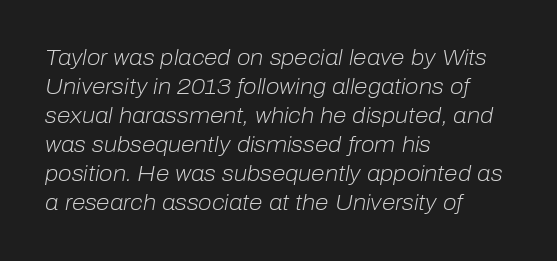
Q: Is the text bold? A: No.
Q: Is the text italic (slanted)? A: Yes, it leans right by about 10 degrees.
Q: Is the text underlined? A: No.
Q: How is the paragraph aligned? A: Left-aligned.
Q: Is the spacing between letters normal or unusually wide? A: Normal.
Q: Is the spacing between lines tight, normal or loose? A: Normal.
